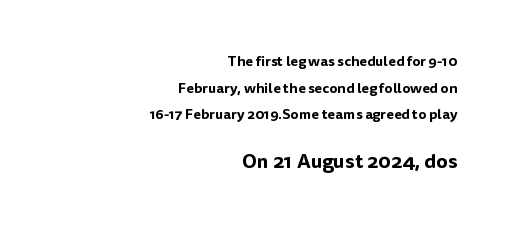
Q: Is the text italic (slanted)? A: No, it is upright.
Q: Is the text underlined? A: No.
Q: How is the paragraph aligned? A: Right-aligned.
Q: Is the spacing between letters normal or unusually wide? A: Normal.
Q: Is the spacing between lines tight, normal or loose? A: Loose.
Q: Which block of text is set in a larger size, the first (top) or the second (bottom)? A: The second (bottom) one.
